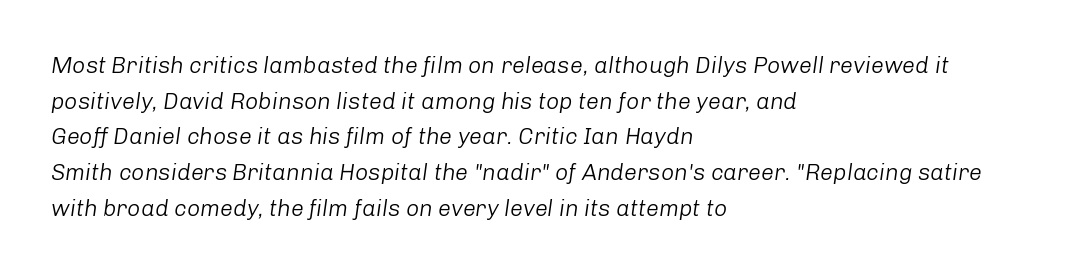
Honestly, the letter spacing is just normal — you wouldn't notice it. These glyphs show unthickened strokes, regular width or finer. All the whitespace from short lines collects on the right. Regular leading. Italic: yes, the glyphs are oblique.
